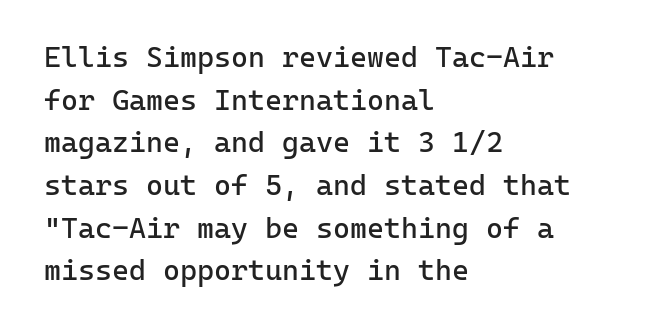
The image shows 29 px regular-weight sans-serif type, upright, monospaced; set left-aligned, normal line spacing (1.47x), normal letter spacing, not underlined; low stroke contrast and a medium x-height.
